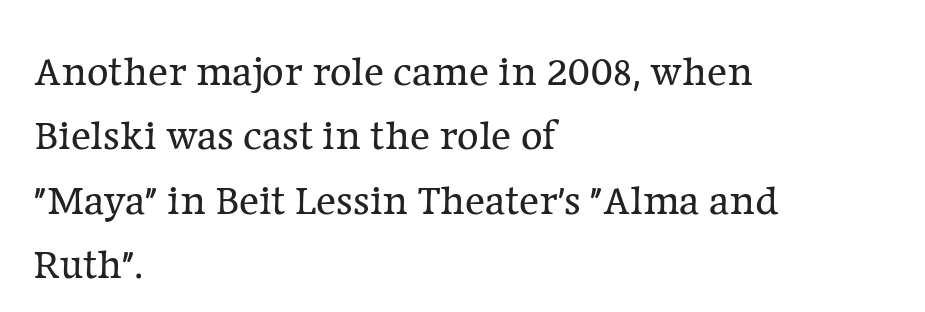
{"serif": "yes", "italic": "no", "bold": "no", "weight": "regular", "width": "normal", "stroke_contrast": "low", "x_height": "medium", "monospaced": "no", "underline": "no", "align": "left", "line_spacing": "normal", "line_spacing_ratio": 1.53, "letter_spacing": "normal", "letter_spacing_em": 0.0, "glyph_px": 42}
